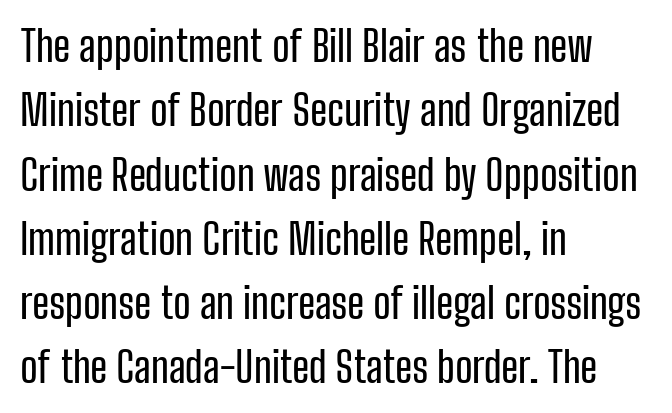
{"serif": "no", "italic": "no", "width": "condensed", "stroke_contrast": "low", "x_height": "medium", "monospaced": "no", "underline": "no", "align": "left", "line_spacing": "normal", "line_spacing_ratio": 1.53, "letter_spacing": "normal", "letter_spacing_em": 0.0, "glyph_px": 42}
